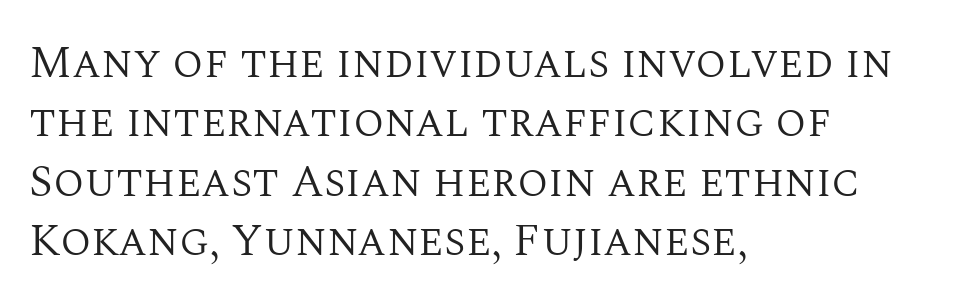
Q: Is the text bold? A: No.
Q: Is the text italic (slanted)? A: No, it is upright.
Q: Is the typeface a serif or a sans-serif typeface? A: Serif.
Q: Is the text underlined? A: No.
Q: How is the paragraph aligned? A: Left-aligned.
Q: Is the spacing between letters normal or unusually wide? A: Normal.
Q: Is the spacing between lines tight, normal or loose? A: Normal.
Q: Width (condensed, normal, or wide)? A: Normal.
Q: Stroke contrast? A: Medium.
Q: x-height? A: Large.
Q: Monospaced? A: No.
